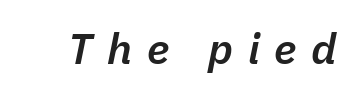
{"italic": "yes", "lean": "right", "slant_degrees": 11, "bold": "semi", "weight": "semibold", "width": "normal", "stroke_contrast": "low", "x_height": "medium", "monospaced": "no", "underline": "no", "letter_spacing": "wide", "letter_spacing_em": 0.34, "glyph_px": 43}
